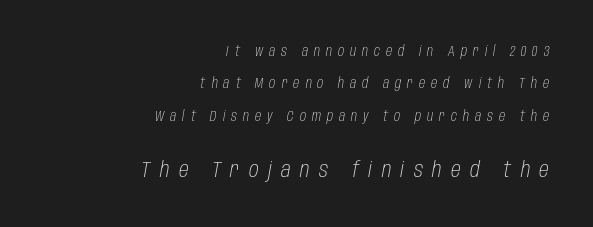
The paragraph shown leans on its right margin. Typesetter's note — lower block bumped up in size, upper block left smaller. Ink coverage per letter is moderate at most. Reading down the column, the eye jumps a long way to each next line. You can tell it's italic because the verticals aren't actually vertical. This rendering widens character spacing well past its baseline value.
